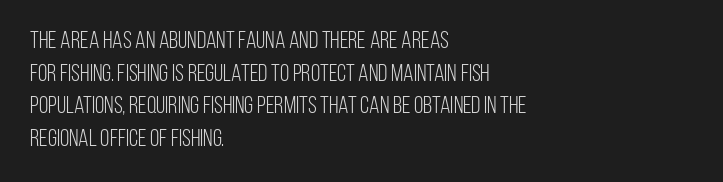
Q: Is the text bold? A: No.
Q: Is the text italic (slanted)? A: No, it is upright.
Q: Is the text underlined? A: No.
Q: How is the paragraph aligned? A: Left-aligned.
Q: Is the spacing between letters normal or unusually wide? A: Normal.
Q: Is the spacing between lines tight, normal or loose? A: Normal.
